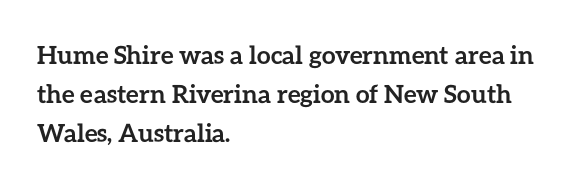
Q: Is the text bold? A: Yes.
Q: Is the text italic (slanted)? A: No, it is upright.
Q: Is the text underlined? A: No.
Q: How is the paragraph aligned? A: Left-aligned.
Q: Is the spacing between letters normal or unusually wide? A: Normal.
Q: Is the spacing between lines tight, normal or loose? A: Normal.
